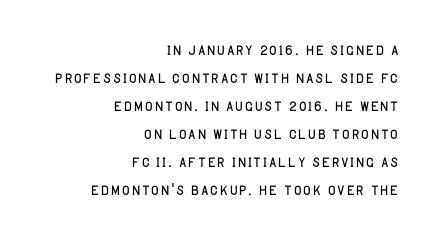
Think standard paragraph weight, or any step lighter than that. Characters follow at the spacing the type designer built in. The space between consecutive lines is moderate. Unlike italic type, these characters show no tilt at all.
